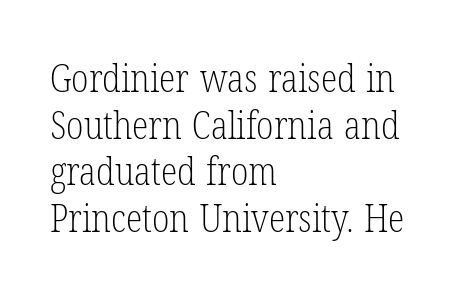
{"serif": "yes", "italic": "no", "bold": "no", "weight": "light", "width": "condensed", "stroke_contrast": "low", "x_height": "medium", "monospaced": "no", "underline": "no", "align": "left", "line_spacing_ratio": 1.23, "letter_spacing": "normal", "letter_spacing_em": 0.0, "glyph_px": 38}
